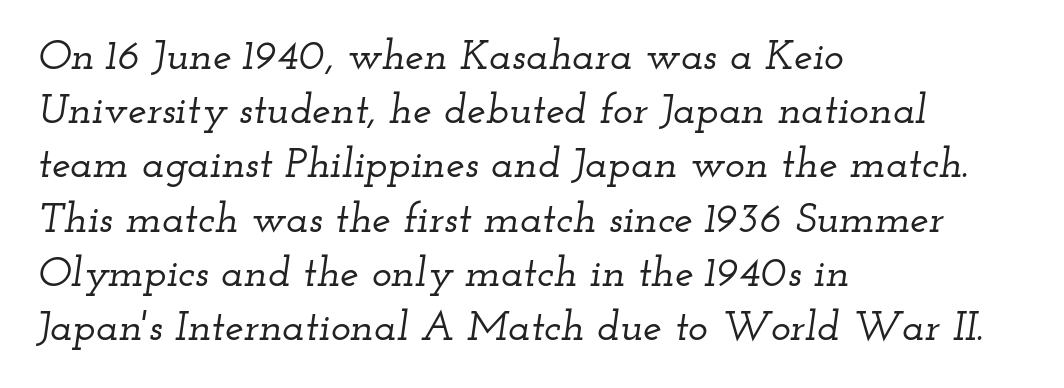
Q: Is the text italic (slanted)? A: Yes, it leans right by about 12 degrees.
Q: Is the typeface a serif or a sans-serif typeface? A: Serif.
Q: Is the text underlined? A: No.
Q: How is the paragraph aligned? A: Left-aligned.
Q: Is the spacing between letters normal or unusually wide? A: Normal.
Q: Is the spacing between lines tight, normal or loose? A: Normal.
Q: Width (condensed, normal, or wide)? A: Wide.
Q: Stroke contrast? A: Low.
Q: x-height? A: Small.
Q: Monospaced? A: No.
